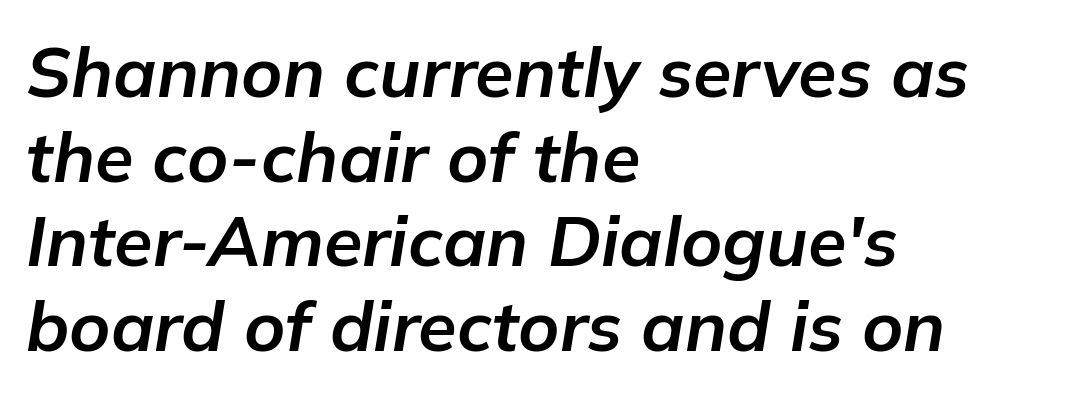
{"italic": "yes", "lean": "right", "slant_degrees": 9, "bold": "yes", "weight": "bold", "width": "normal", "stroke_contrast": "low", "x_height": "medium", "monospaced": "no", "underline": "no", "align": "left", "line_spacing_ratio": 1.21, "letter_spacing": "normal", "letter_spacing_em": 0.0, "glyph_px": 70}
